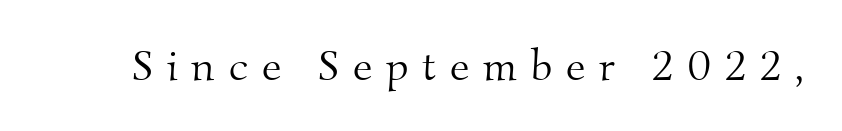
Letter spacing: wide. In terms of letterform style, serifs are clearly present. Only glyphs here, with clear space below each row. Unbolded letterforms with no extra heft.
